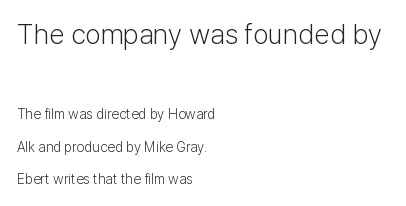
The image shows 28 px light sans-serif type, upright; set left-aligned, loose line spacing (2.34x), normal letter spacing, not underlined; the first (top) block is 2.0x larger; low stroke contrast and a medium x-height.
